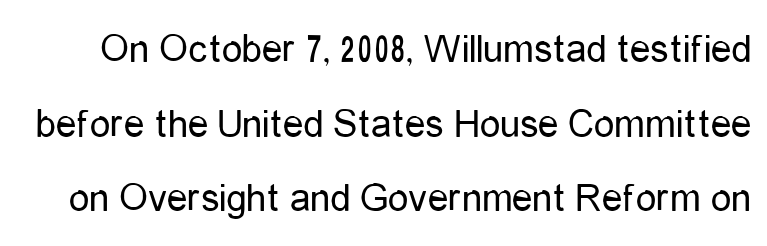
{"serif": "no", "italic": "no", "bold": "no", "weight": "regular", "width": "condensed", "stroke_contrast": "low", "x_height": "medium", "monospaced": "no", "underline": "no", "line_spacing_ratio": 1.82, "letter_spacing": "normal", "letter_spacing_em": 0.0, "glyph_px": 41}
